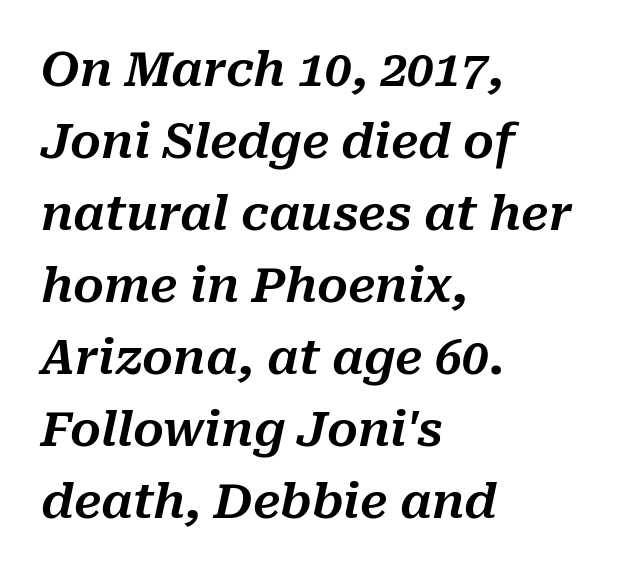
Students, observe: this is what conventionally led text looks like. It's the slanting kind of type. This sample has the flowing, uneven cadence of proportional lettering. Horizontally, the lines are justified to the leading edge only.
